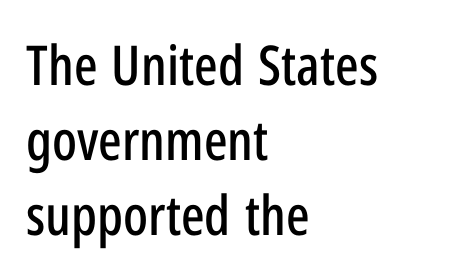
Q: Is the text italic (slanted)? A: No, it is upright.
Q: Is the typeface a serif or a sans-serif typeface? A: Sans-serif.
Q: Is the text underlined? A: No.
Q: How is the paragraph aligned? A: Left-aligned.
Q: Is the spacing between letters normal or unusually wide? A: Normal.
Q: Is the spacing between lines tight, normal or loose? A: Normal.
Q: Width (condensed, normal, or wide)? A: Condensed.
Q: Stroke contrast? A: Low.
Q: x-height? A: Medium.
Q: Monospaced? A: No.
